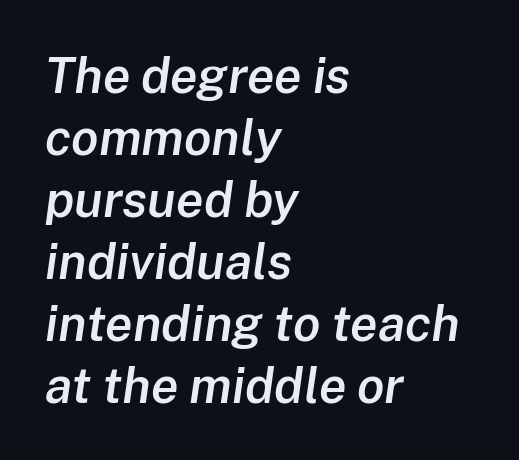
The image shows 50 px semibold type, italic (leaning right); set left-aligned, line spacing 1.24x, normal letter spacing, not underlined; low stroke contrast and a medium x-height.
